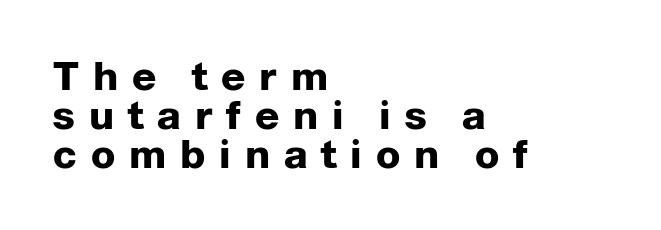
The image shows 40 px heavy sans-serif type, upright; set left-aligned, tight line spacing (0.97x), unusually wide letter spacing (+0.35 em), not underlined; low stroke contrast and a medium x-height.
